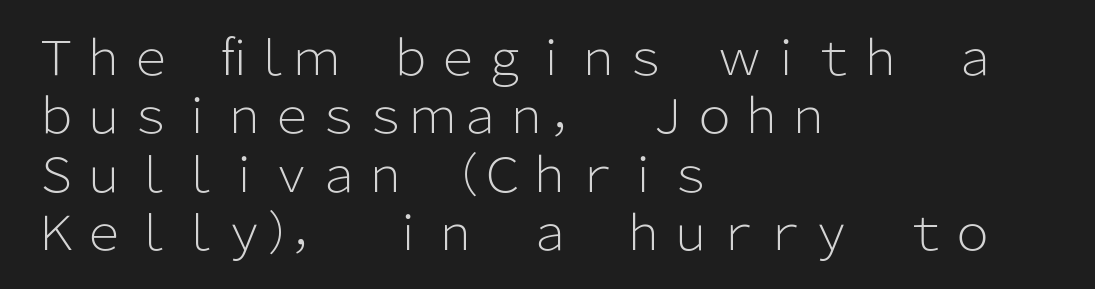
One-word summary of the alignment: left. Is the type heavy? It reads as light-to-regular instead. Ascenders rise straight up at ninety degrees. The zone under the glyphs is completely vacant.
